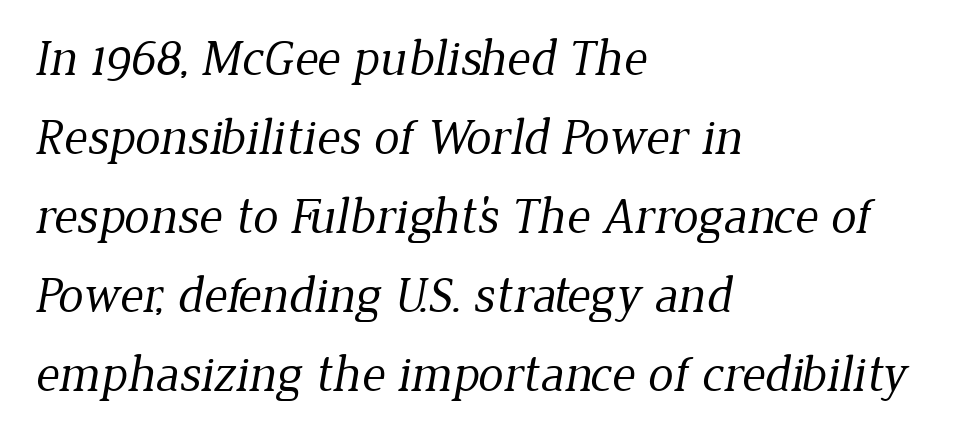
Q: Is the text bold? A: No.
Q: Is the typeface a serif or a sans-serif typeface? A: Serif.
Q: Is the text underlined? A: No.
Q: How is the paragraph aligned? A: Left-aligned.
Q: Is the spacing between letters normal or unusually wide? A: Normal.
Q: Is the spacing between lines tight, normal or loose? A: Normal.
Q: Width (condensed, normal, or wide)? A: Normal.
Q: Stroke contrast? A: Low.
Q: x-height? A: Medium.
Q: Monospaced? A: No.
